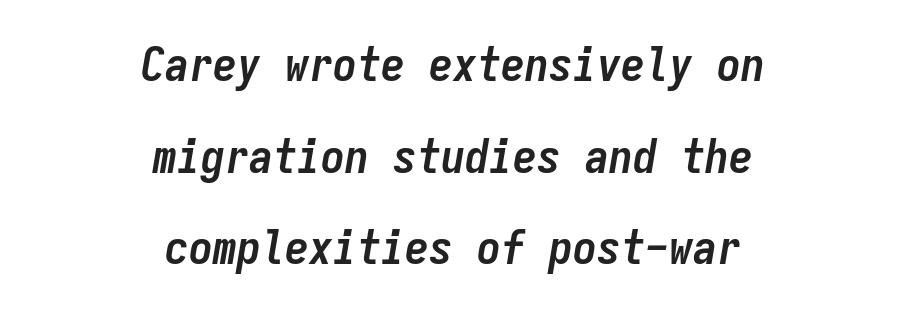
The setting favours the middle, as headings and verse often do. The tracking reads as untouched default to a designer's eye. Check under the words: just untouched page. Whoever set this chose breathing room over compactness in the vertical rhythm. The letters march in equal steps, a hallmark of fixed-pitch type. Tall strokes in this sample are angled rather than plumb.
